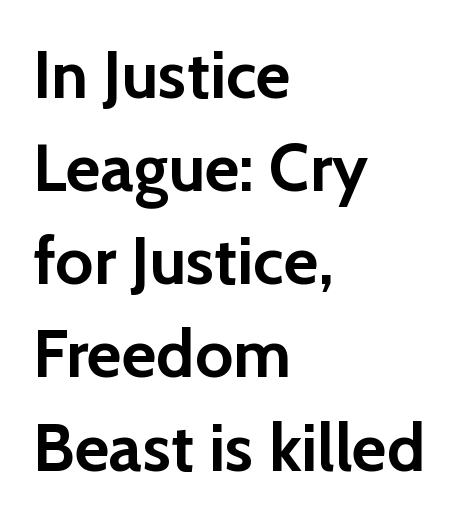
To sum up the face: it is a sans, with no serifs. Each new line begins a customary step beneath the previous one. The rendering keeps characters at their native spacing. This is roman type, the default non-slanted kind. The text block is weighted toward the left margin, trailing off unevenly rightward.
